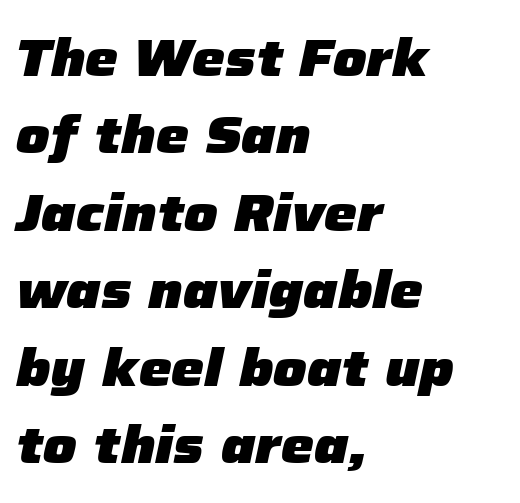
Q: Is the text bold? A: Yes.
Q: Is the text italic (slanted)? A: Yes, it leans right by about 12 degrees.
Q: Is the text underlined? A: No.
Q: How is the paragraph aligned? A: Left-aligned.
Q: Is the spacing between letters normal or unusually wide? A: Normal.
Q: Is the spacing between lines tight, normal or loose? A: Normal.
Q: Width (condensed, normal, or wide)? A: Normal.
Q: Stroke contrast? A: Low.
Q: x-height? A: Medium.
Q: Monospaced? A: No.
